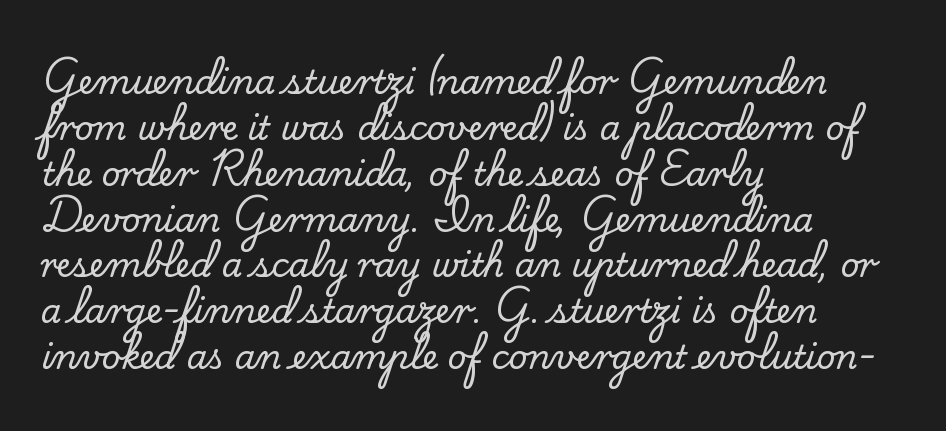
{"serif": "yes", "width": "normal", "stroke_contrast": "low", "x_height": "small", "monospaced": "no", "underline": "no", "align": "left", "line_spacing": "normal", "line_spacing_ratio": 1.39, "letter_spacing": "normal", "letter_spacing_em": 0.0, "glyph_px": 33}
